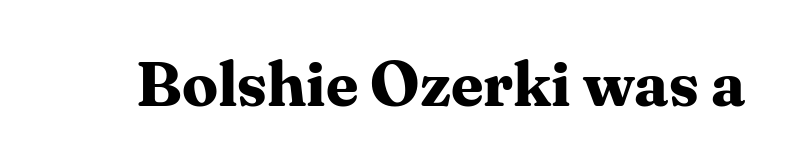
Each letter keeps its own natural width here, so spacing adapts to shape. Check under the words: just untouched page. Examine the stroke ends and you'll spot serifs. Is the type bold? Yes — the strokes are clearly thick and heavy. You can tell it's not italic because the verticals are truly vertical. Compared with typical body copy, the letter spacing here is the same.
